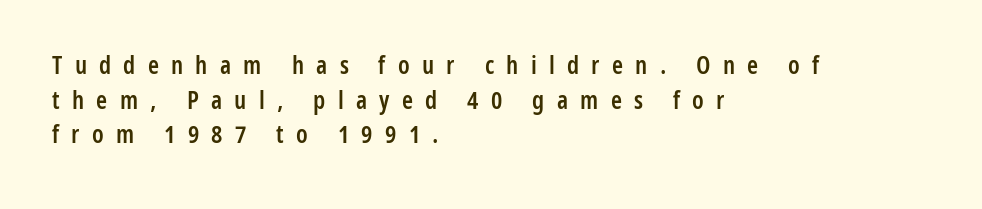
{"italic": "no", "bold": "semi", "underline": "no", "align": "left", "line_spacing": "normal", "line_spacing_ratio": 1.39, "letter_spacing": "wide", "letter_spacing_em": 0.49, "glyph_px": 25}
